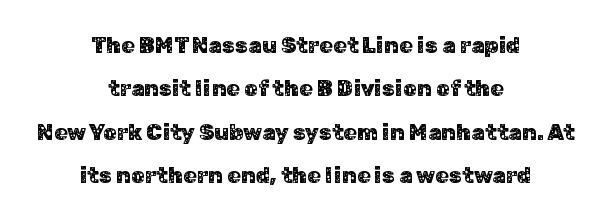
The letters sit at their default tracking, neither squeezed nor spread. The block of text is sparse from top to bottom, with ample space between rows. The paragraph has two soft edges and a firm central axis. Underline: absent.
